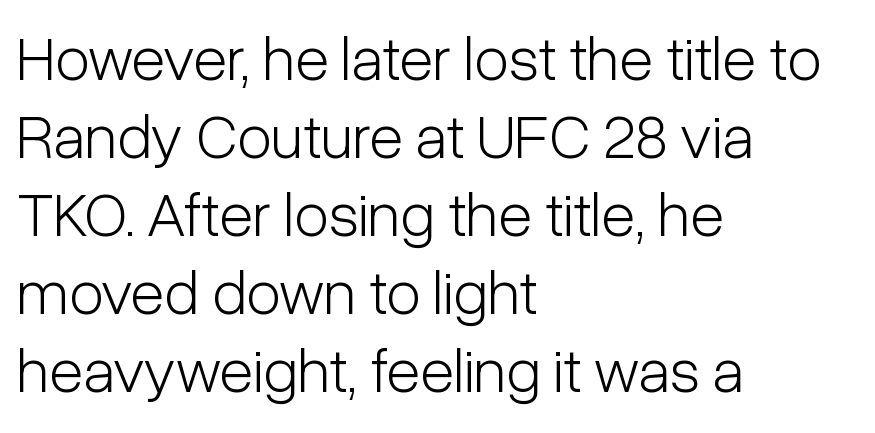
Unlike a traditional serif, this face leaves its strokes unadorned. Anything drawn beneath the words? Only blank space. The ragged edge is on the right, which tells us the setting is flush left. Think standard paragraph weight, or any step lighter than that. Here the designer chose a conventional face with non-uniform glyph widths.
